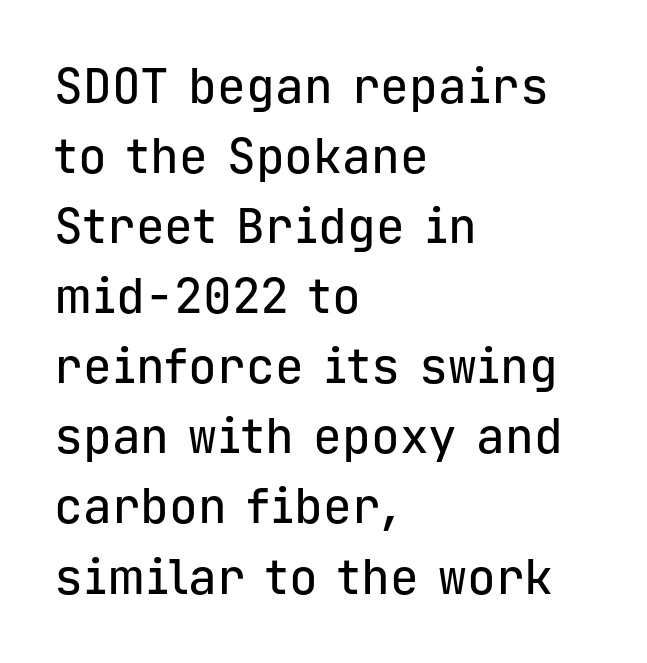
The image shows 48 px sans-serif type, upright, monospaced; set left-aligned, normal line spacing (1.46x), normal letter spacing, not underlined; low stroke contrast and a medium x-height.
